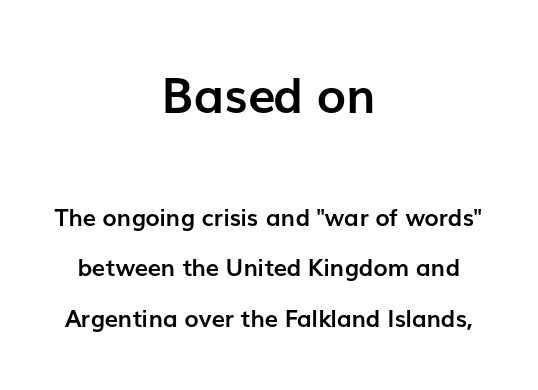
Q: Is the text bold? A: Yes.
Q: Is the text italic (slanted)? A: No, it is upright.
Q: Is the typeface a serif or a sans-serif typeface? A: Sans-serif.
Q: Is the text underlined? A: No.
Q: How is the paragraph aligned? A: Centered.
Q: Is the spacing between letters normal or unusually wide? A: Normal.
Q: Is the spacing between lines tight, normal or loose? A: Loose.
Q: Which block of text is set in a larger size, the first (top) or the second (bottom)? A: The first (top) one.
Q: Width (condensed, normal, or wide)? A: Normal.
Q: Stroke contrast? A: Low.
Q: x-height? A: Medium.
Q: Monospaced? A: No.
